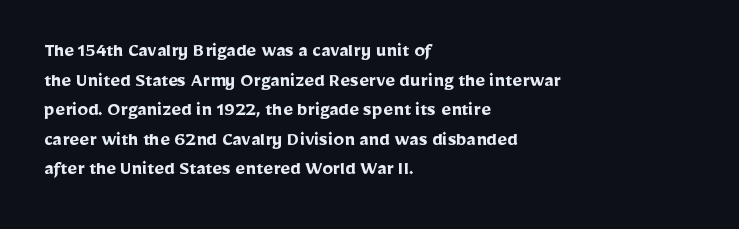
{"italic": "no", "bold": "yes", "underline": "no", "align": "left", "line_spacing": "normal", "line_spacing_ratio": 1.41, "letter_spacing": "normal", "letter_spacing_em": 0.0, "glyph_px": 21}
